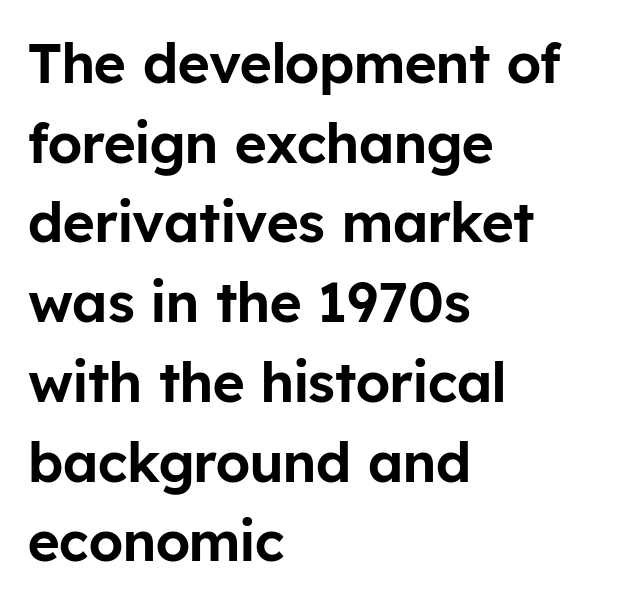
This is roman type, the default non-slanted kind. This sample uses a sans-serif face. The space beneath each line is pristine and unruled. The horizontal fit of the characters is conventional and even.
